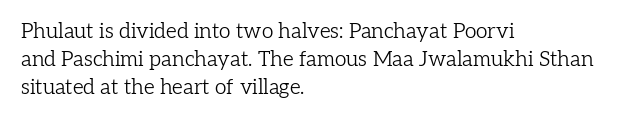
Q: Is the text bold? A: No.
Q: Is the text italic (slanted)? A: No, it is upright.
Q: Is the text underlined? A: No.
Q: How is the paragraph aligned? A: Left-aligned.
Q: Is the spacing between letters normal or unusually wide? A: Normal.
Q: Is the spacing between lines tight, normal or loose? A: Normal.
